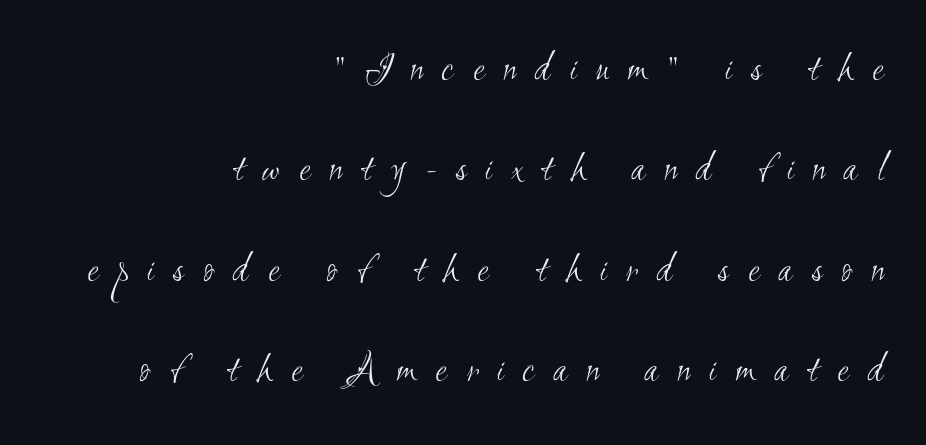
{"serif": "no", "bold": "no", "weight": "light", "width": "condensed", "stroke_contrast": "medium", "x_height": "small", "monospaced": "no", "underline": "no", "align": "right", "line_spacing": "loose", "line_spacing_ratio": 2.39, "letter_spacing": "wide", "letter_spacing_em": 0.45, "glyph_px": 42}
